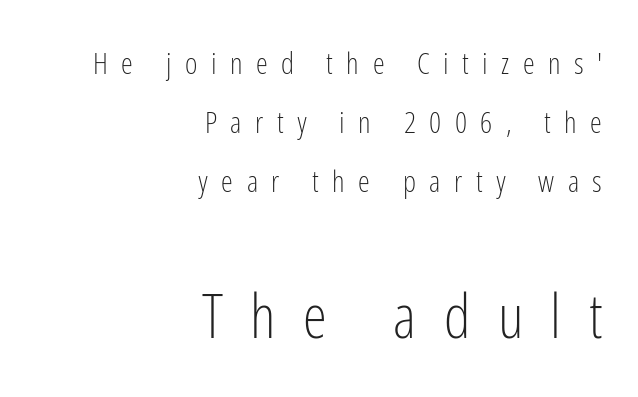
The face used here is a sans, in the tradition of grotesques and geometrics. Of the two passages, the one underneath uses the larger point size. Here the designer chose a conventional face with non-uniform glyph widths. Unmarked baselines from the first word to the last. Nope, not italic — everything's standing straight.
